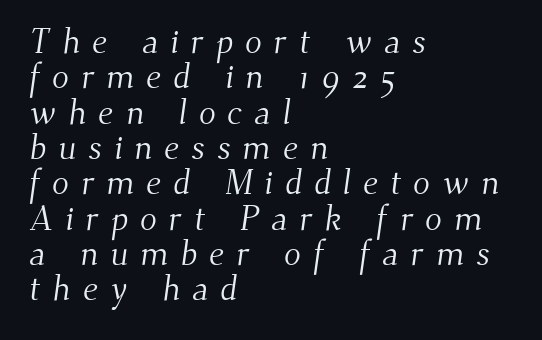
Q: Is the text bold? A: No.
Q: Is the typeface a serif or a sans-serif typeface? A: Serif.
Q: Is the text underlined? A: No.
Q: How is the paragraph aligned? A: Left-aligned.
Q: Is the spacing between letters normal or unusually wide? A: Unusually wide.
Q: Is the spacing between lines tight, normal or loose? A: Tight.
Q: Width (condensed, normal, or wide)? A: Normal.
Q: Stroke contrast? A: Medium.
Q: x-height? A: Small.
Q: Monospaced? A: No.
